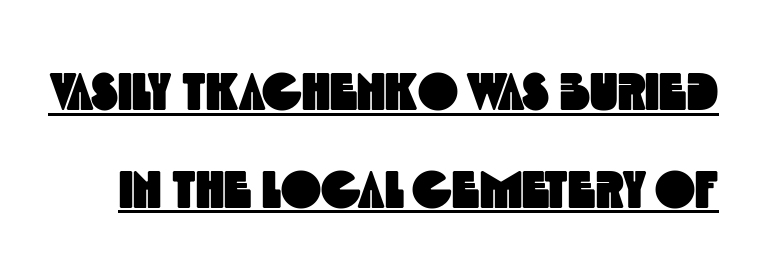
{"serif": "no", "width": "condensed", "x_height": "large", "monospaced": "no", "underline": "yes", "line_spacing_ratio": 1.81, "letter_spacing": "normal", "letter_spacing_em": 0.0, "glyph_px": 54}
